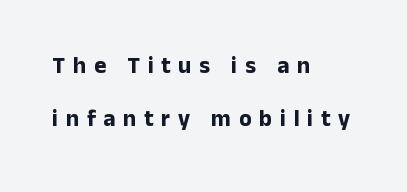
The image shows 23 px bold type, upright; set left-aligned, loose line spacing (2.29x), unusually wide letter spacing (+0.34 em), not underlined.
